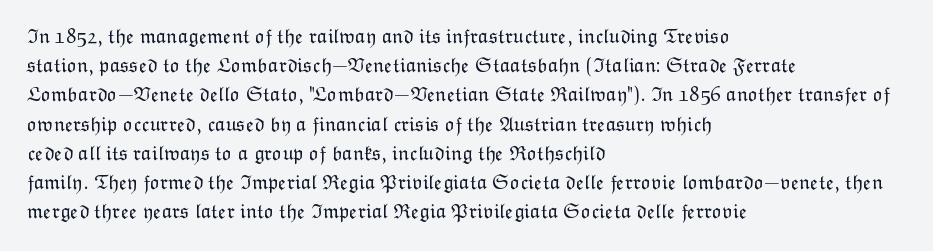
Q: Is the text bold? A: No.
Q: Is the text italic (slanted)? A: No, it is upright.
Q: Is the text underlined? A: No.
Q: How is the paragraph aligned? A: Left-aligned.
Q: Is the spacing between letters normal or unusually wide? A: Normal.
Q: Is the spacing between lines tight, normal or loose? A: Normal.
